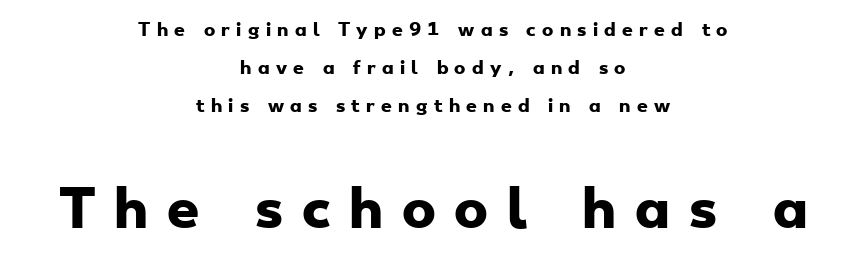
{"serif": "no", "bold": "yes", "weight": "heavy", "width": "wide", "stroke_contrast": "low", "x_height": "small", "monospaced": "no", "underline": "no", "align": "center", "line_spacing": "loose", "line_spacing_ratio": 2.23, "letter_spacing": "wide", "letter_spacing_em": 0.37, "larger_block": "second", "size_ratio": 3.0, "glyph_px": 51}
